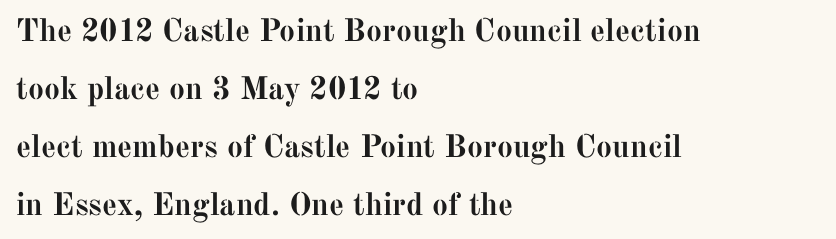
Quick note: not italic, upright. To sum up the face: it has serifs. Compared with a centered layout, this one pins lines to the left instead. You could not count columns in this text — the font is proportionally spaced. Words float on clear page, feet unadorned.
